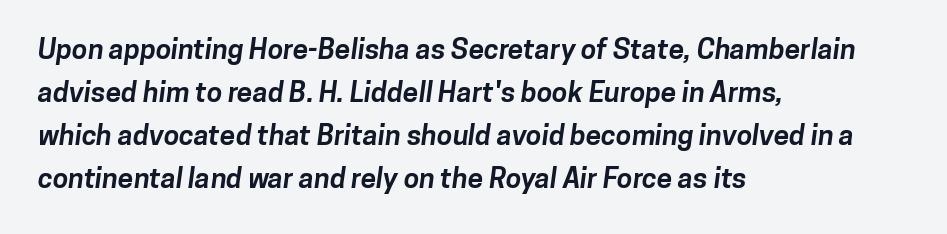
Character widths vary here, with narrow letters taking less room than wide ones. Anything drawn beneath the words? Only blank space. Typeset ragged right — the left edge is the straight one. Regarding serifs, this sample does without them. A typesetter would call this leading conventional body-copy spacing. Plenty of ink on the page — the face is bold.
